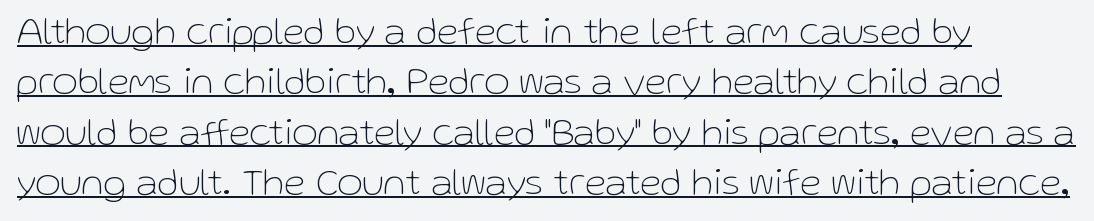
The passage shown is typeset with a sans-serif family. Is there an underline? Yes — a line sits under the letters. Spacing verdict: proportional, widths tailored to each character. The rendering keeps characters at their native spacing.
